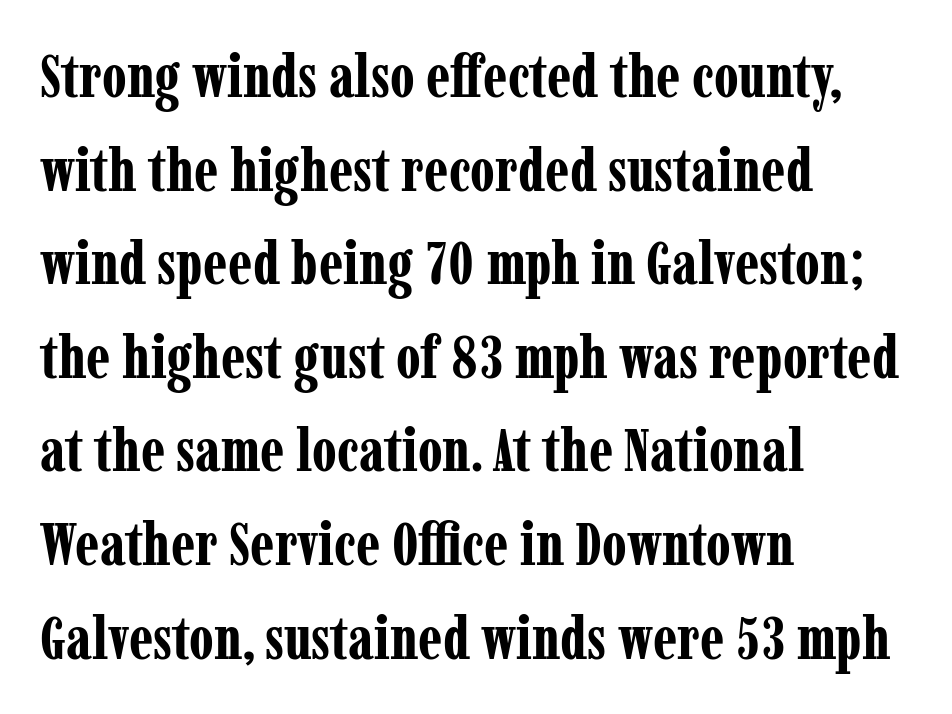
{"serif": "yes", "italic": "no", "bold": "yes", "weight": "bold", "width": "condensed", "stroke_contrast": "low", "x_height": "medium", "monospaced": "no", "underline": "no", "align": "left", "line_spacing": "normal", "line_spacing_ratio": 1.56, "letter_spacing": "normal", "letter_spacing_em": 0.0, "glyph_px": 60}
